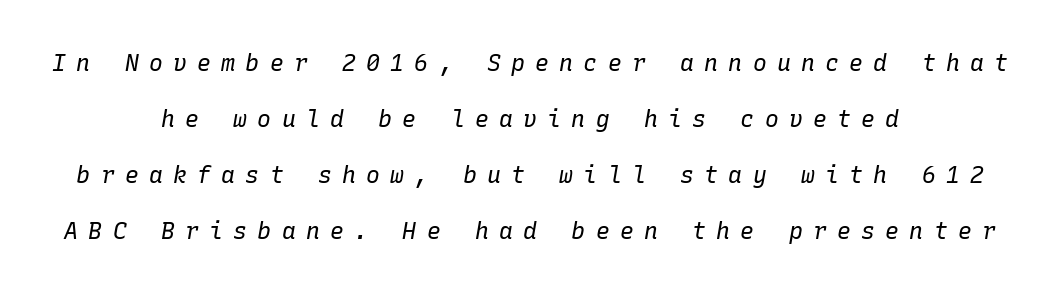
The image shows 23 px text type, italic (leaning right); set centered, loose line spacing (2.44x), unusually wide letter spacing (+0.45 em), not underlined.
